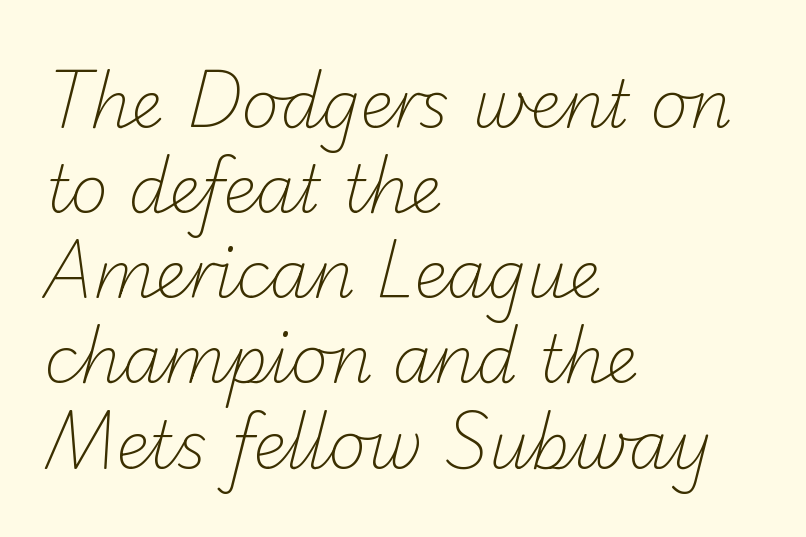
Q: Is the text bold? A: No.
Q: Is the typeface a serif or a sans-serif typeface? A: Sans-serif.
Q: Is the text underlined? A: No.
Q: How is the paragraph aligned? A: Left-aligned.
Q: Is the spacing between letters normal or unusually wide? A: Normal.
Q: Is the spacing between lines tight, normal or loose? A: Normal.
Q: Width (condensed, normal, or wide)? A: Normal.
Q: Stroke contrast? A: Low.
Q: x-height? A: Small.
Q: Monospaced? A: No.
